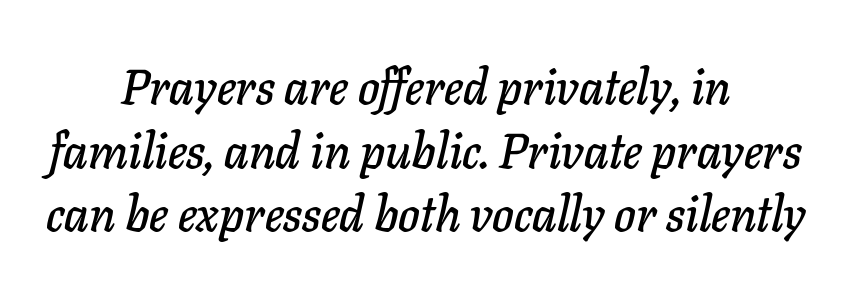
{"italic": "yes", "lean": "right", "slant_degrees": 11, "width": "normal", "stroke_contrast": "low", "x_height": "medium", "monospaced": "no", "underline": "no", "align": "center", "line_spacing": "normal", "line_spacing_ratio": 1.3, "letter_spacing": "normal", "letter_spacing_em": 0.0, "glyph_px": 49}
